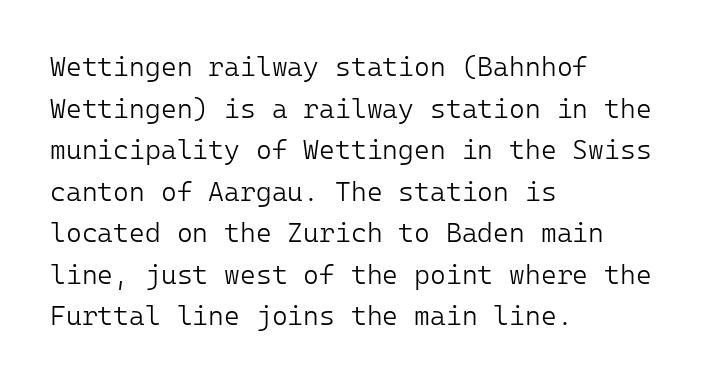
Q: Is the text bold? A: No.
Q: Is the text italic (slanted)? A: No, it is upright.
Q: Is the text underlined? A: No.
Q: How is the paragraph aligned? A: Left-aligned.
Q: Is the spacing between letters normal or unusually wide? A: Normal.
Q: Is the spacing between lines tight, normal or loose? A: Normal.
